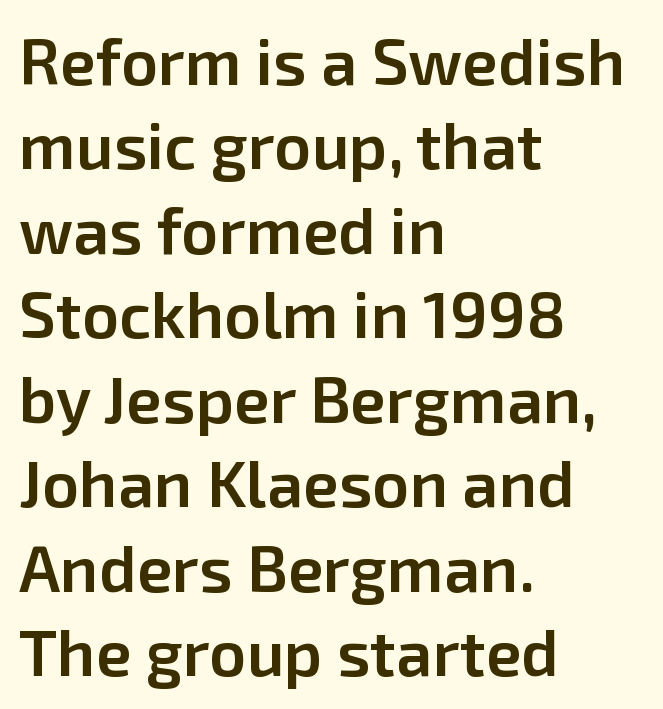
Q: Is the text bold? A: Semi-bold.
Q: Is the text italic (slanted)? A: No, it is upright.
Q: Is the typeface a serif or a sans-serif typeface? A: Sans-serif.
Q: Is the text underlined? A: No.
Q: How is the paragraph aligned? A: Left-aligned.
Q: Is the spacing between letters normal or unusually wide? A: Normal.
Q: Is the spacing between lines tight, normal or loose? A: Normal.
Q: Width (condensed, normal, or wide)? A: Normal.
Q: Stroke contrast? A: Low.
Q: x-height? A: Medium.
Q: Monospaced? A: No.
